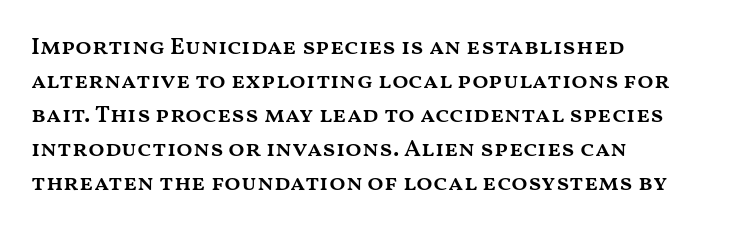
The image shows 24 px text type, upright; set left-aligned, normal line spacing (1.42x), normal letter spacing, not underlined.
